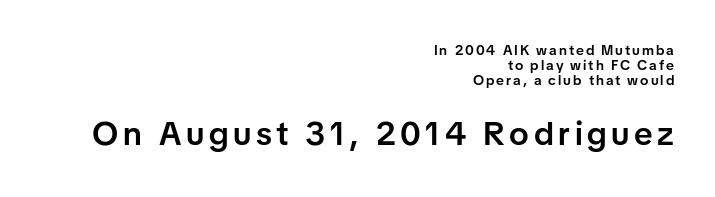
Q: Is the text bold? A: Semi-bold.
Q: Is the text italic (slanted)? A: No, it is upright.
Q: Is the typeface a serif or a sans-serif typeface? A: Sans-serif.
Q: Is the text underlined? A: No.
Q: How is the paragraph aligned? A: Right-aligned.
Q: Is the spacing between lines tight, normal or loose? A: Tight.
Q: Which block of text is set in a larger size, the first (top) or the second (bottom)? A: The second (bottom) one.
Q: Width (condensed, normal, or wide)? A: Normal.
Q: Stroke contrast? A: Low.
Q: x-height? A: Medium.
Q: Monospaced? A: No.
